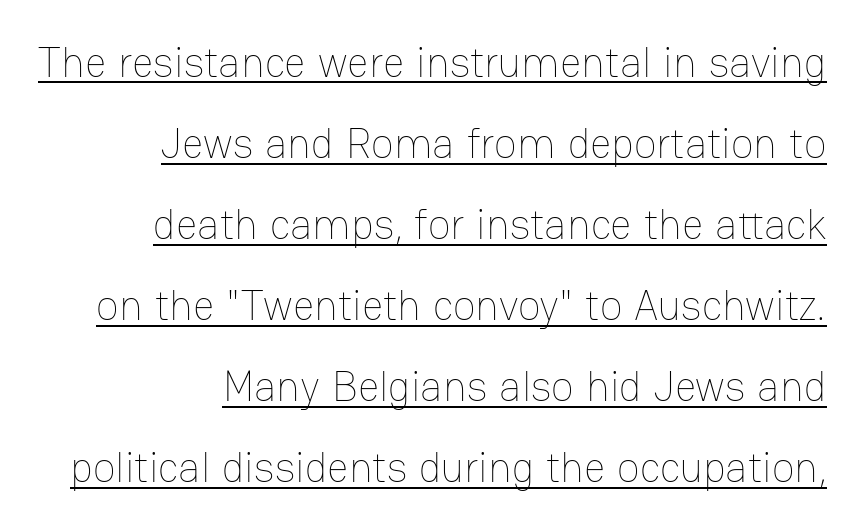
{"italic": "no", "bold": "no", "weight": "thin", "width": "normal", "stroke_contrast": "low", "x_height": "medium", "monospaced": "no", "underline": "yes", "align": "right", "line_spacing": "loose", "line_spacing_ratio": 1.93, "letter_spacing": "normal", "letter_spacing_em": 0.0, "glyph_px": 42}
